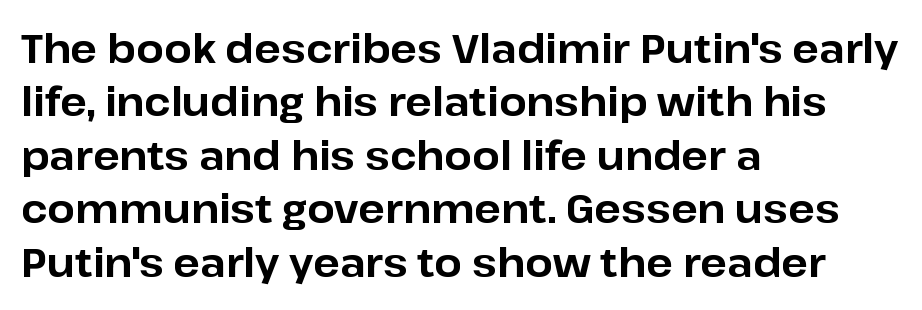
The image shows 39 px bold sans-serif type, upright; set left-aligned, normal line spacing (1.37x), normal letter spacing, not underlined; low stroke contrast and a medium x-height.
